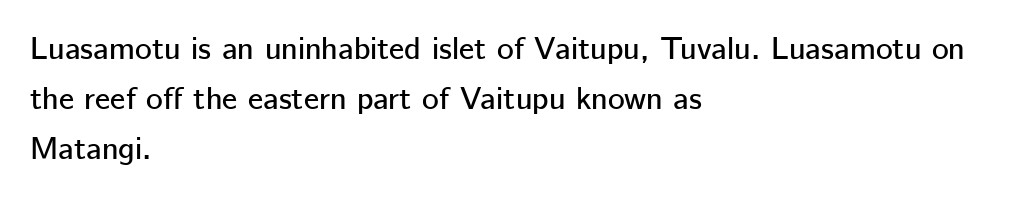
Q: Is the text italic (slanted)? A: No, it is upright.
Q: Is the typeface a serif or a sans-serif typeface? A: Sans-serif.
Q: Is the text underlined? A: No.
Q: How is the paragraph aligned? A: Left-aligned.
Q: Is the spacing between letters normal or unusually wide? A: Normal.
Q: Is the spacing between lines tight, normal or loose? A: Normal.
Q: Width (condensed, normal, or wide)? A: Normal.
Q: Stroke contrast? A: Low.
Q: x-height? A: Medium.
Q: Monospaced? A: No.
